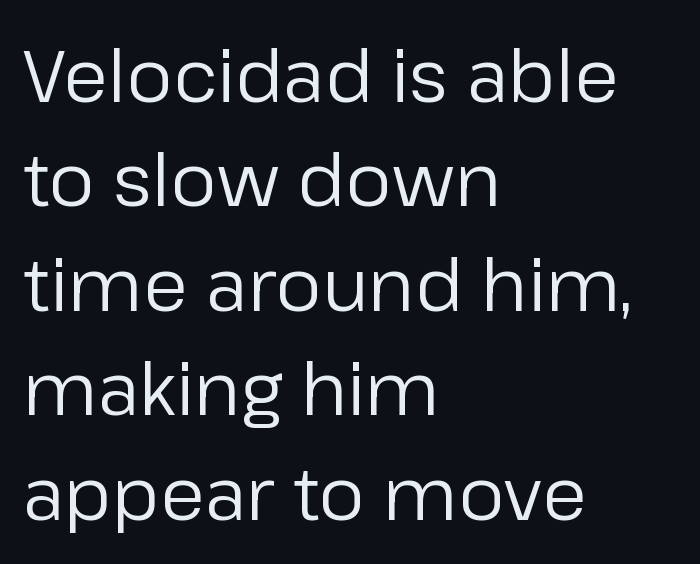
Tracking value appears to be zero — textbook default spacing. The specimen reads as upright at a glance. Character widths vary here, with narrow letters taking less room than wide ones. A sans-serif font was chosen for this passage. The lines are quadded left. Weight: in the light-to-regular range.
